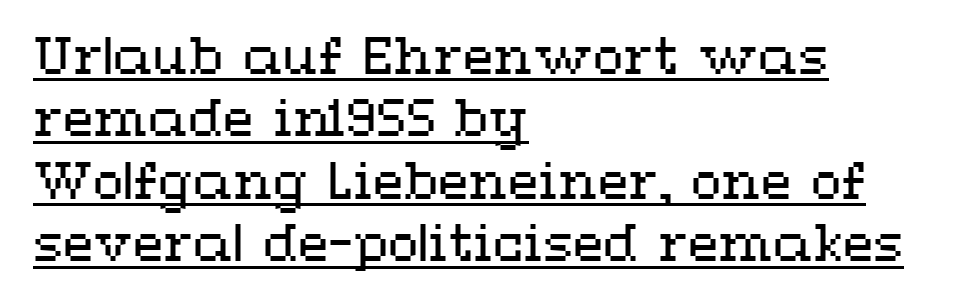
{"italic": "no", "bold": "no", "weight": "regular", "width": "wide", "stroke_contrast": "medium", "x_height": "medium", "monospaced": "no", "underline": "yes", "align": "left", "line_spacing": "normal", "line_spacing_ratio": 1.25, "letter_spacing": "normal", "letter_spacing_em": 0.0, "glyph_px": 50}
